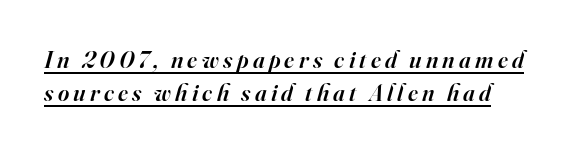
{"italic": "yes", "lean": "right", "slant_degrees": 16, "bold": "semi", "underline": "yes", "line_spacing": "normal", "line_spacing_ratio": 1.37, "glyph_px": 24}
